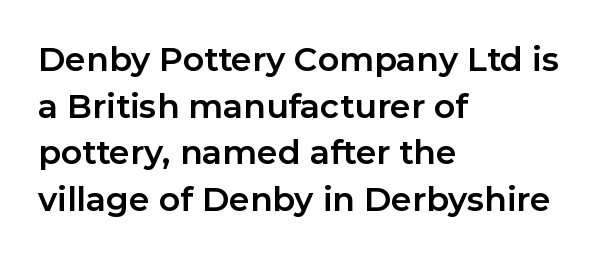
The rendering keeps characters at their native spacing. The passage is arranged the way most books set body copy — flush left. Varying glyph widths throughout — classic text-font behaviour. Typographic density is high because the face is bold.
